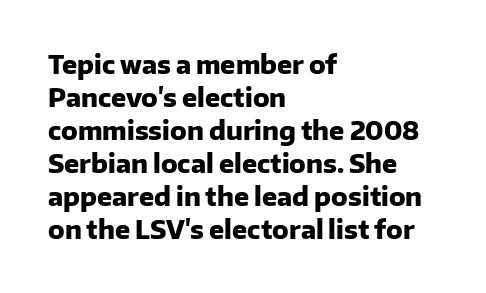
Q: Is the text bold? A: Yes.
Q: Is the text italic (slanted)? A: No, it is upright.
Q: Is the text underlined? A: No.
Q: How is the paragraph aligned? A: Left-aligned.
Q: Is the spacing between letters normal or unusually wide? A: Normal.
Q: Is the spacing between lines tight, normal or loose? A: Normal.
